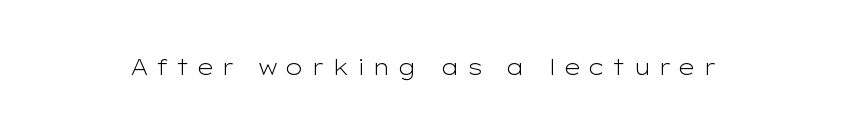
Caption: expanded tracking, letters set apart. Clear beneath every line of the passage. Unlike italic type, these characters show no tilt at all. This is not heavy type; no bold has been used.
